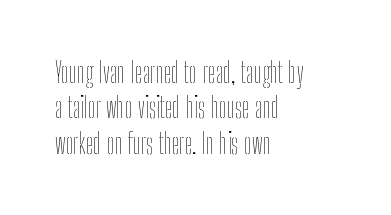
Does the lettering tilt? It doesn't — this is upright. The block of text has a typical density, with ordinary space between rows. Stems here are at most as thick as an everyday book face. The space directly below the letters is spotless. The tracking reads as untouched default to a designer's eye.
